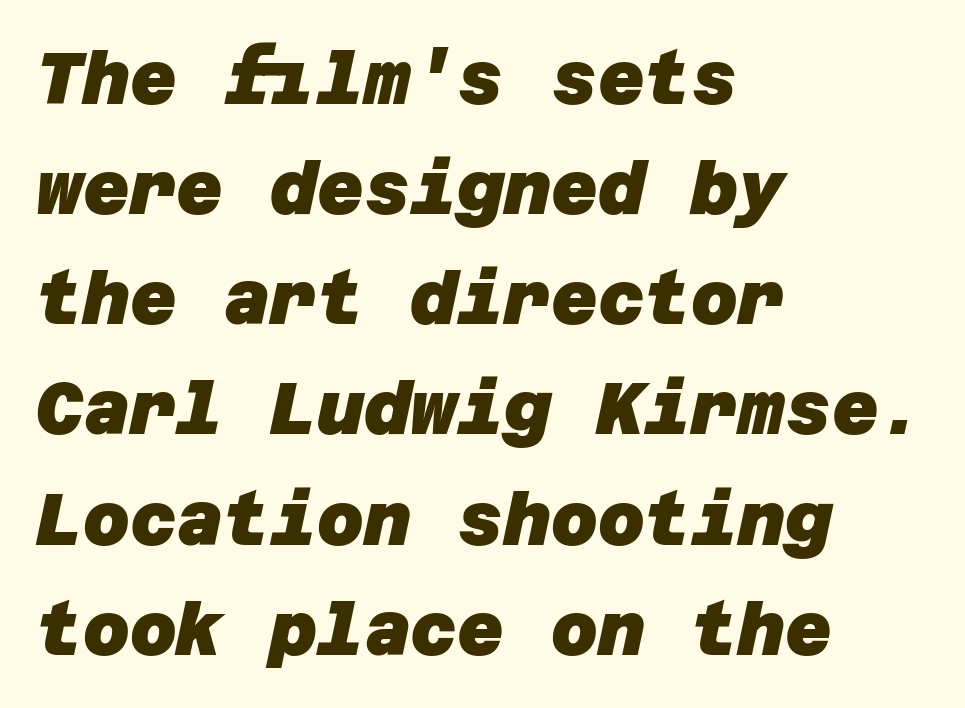
Q: Is the text bold? A: Yes.
Q: Is the typeface a serif or a sans-serif typeface? A: Sans-serif.
Q: Is the text underlined? A: No.
Q: How is the paragraph aligned? A: Left-aligned.
Q: Is the spacing between letters normal or unusually wide? A: Normal.
Q: Is the spacing between lines tight, normal or loose? A: Normal.
Q: Width (condensed, normal, or wide)? A: Normal.
Q: Stroke contrast? A: Low.
Q: x-height? A: Large.
